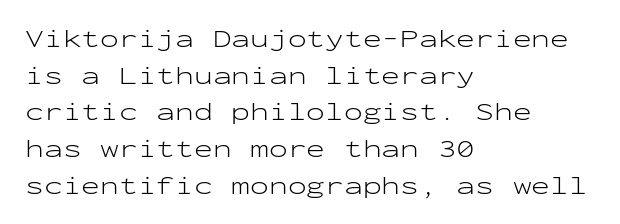
Weight: in the light-to-regular range. In CSS terms this would be text-align: left. The letters stand straight up with perfectly vertical stems. Each new line begins a customary step beneath the previous one. Characters follow at the spacing the type designer built in.
